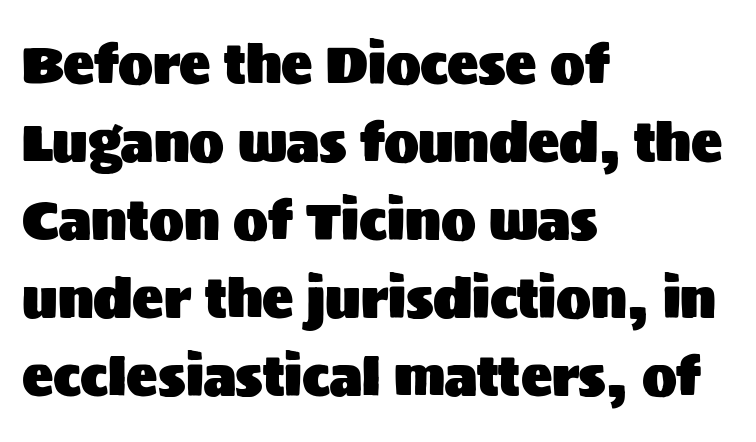
The image shows 52 px sans-serif type, upright; set left-aligned, normal line spacing (1.5x), normal letter spacing, not underlined; medium stroke contrast and a large x-height.
